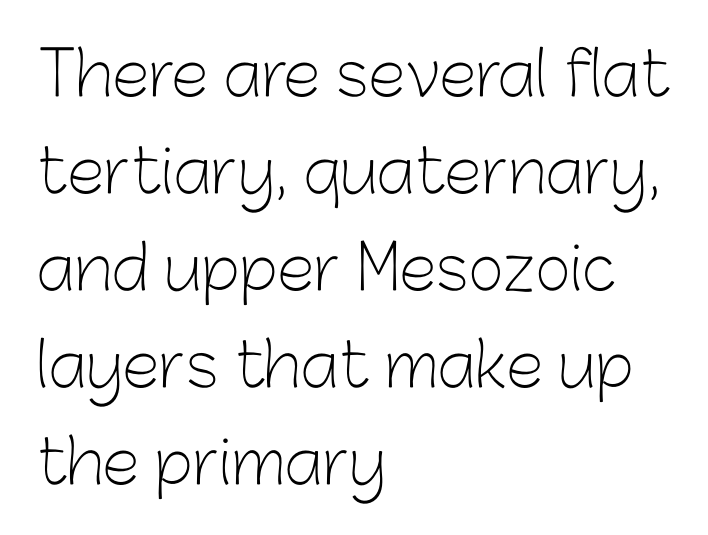
Q: Is the text bold? A: No.
Q: Is the text italic (slanted)? A: No, it is upright.
Q: Is the typeface a serif or a sans-serif typeface? A: Sans-serif.
Q: Is the text underlined? A: No.
Q: How is the paragraph aligned? A: Left-aligned.
Q: Is the spacing between letters normal or unusually wide? A: Normal.
Q: Is the spacing between lines tight, normal or loose? A: Normal.
Q: Width (condensed, normal, or wide)? A: Normal.
Q: Stroke contrast? A: Low.
Q: x-height? A: Medium.
Q: Monospaced? A: No.
